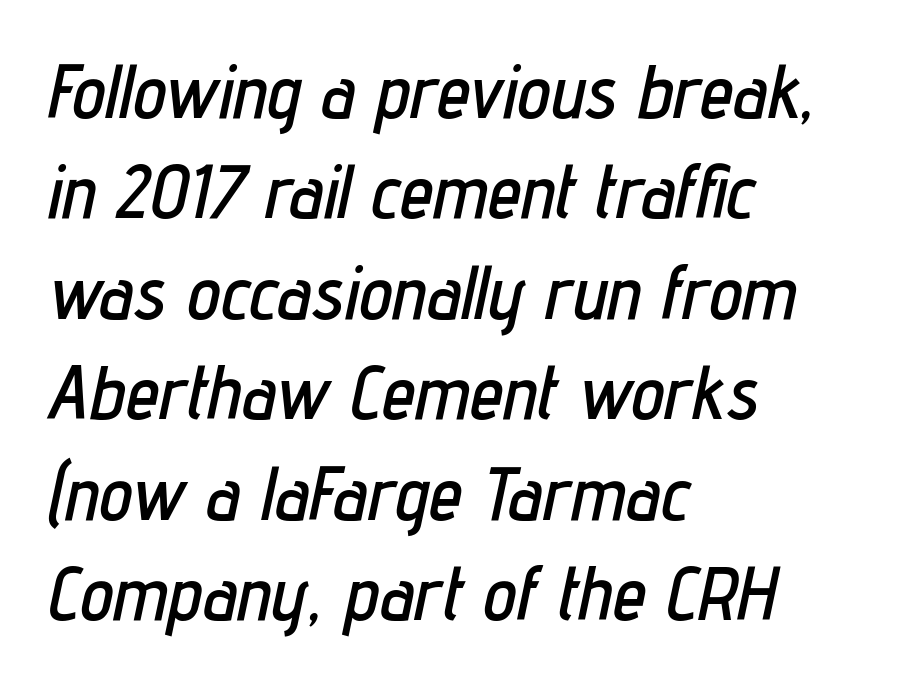
The image shows 75 px condensed type, italic (leaning right); set left-aligned, normal line spacing (1.34x), normal letter spacing, not underlined; low stroke contrast and a medium x-height.
